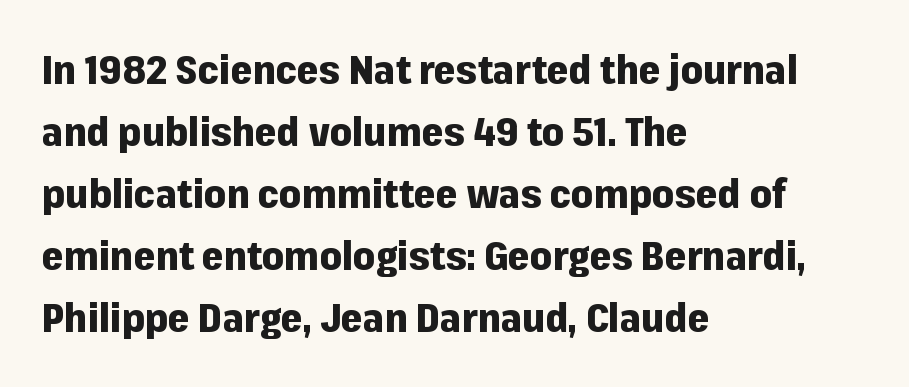
Q: Is the text bold? A: Yes.
Q: Is the text italic (slanted)? A: No, it is upright.
Q: Is the typeface a serif or a sans-serif typeface? A: Sans-serif.
Q: Is the text underlined? A: No.
Q: How is the paragraph aligned? A: Left-aligned.
Q: Is the spacing between letters normal or unusually wide? A: Normal.
Q: Is the spacing between lines tight, normal or loose? A: Normal.
Q: Width (condensed, normal, or wide)? A: Normal.
Q: Stroke contrast? A: Low.
Q: x-height? A: Medium.
Q: Monospaced? A: No.
